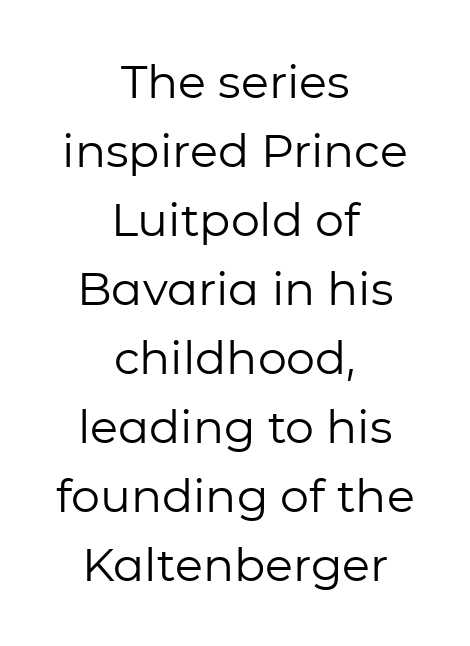
The image shows 46 px regular-weight sans-serif type, upright; set centered, normal line spacing (1.5x), normal letter spacing, not underlined; low stroke contrast and a medium x-height.
